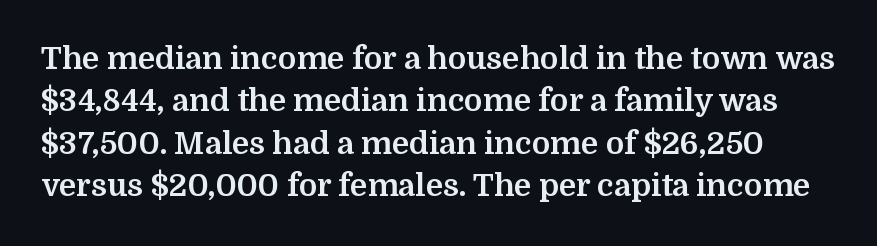
Q: Is the text bold? A: Yes.
Q: Is the text italic (slanted)? A: No, it is upright.
Q: Is the typeface a serif or a sans-serif typeface? A: Serif.
Q: Is the text underlined? A: No.
Q: Is the spacing between letters normal or unusually wide? A: Normal.
Q: Is the spacing between lines tight, normal or loose? A: Normal.
Q: Width (condensed, normal, or wide)? A: Normal.
Q: Stroke contrast? A: Medium.
Q: x-height? A: Medium.
Q: Monospaced? A: No.
